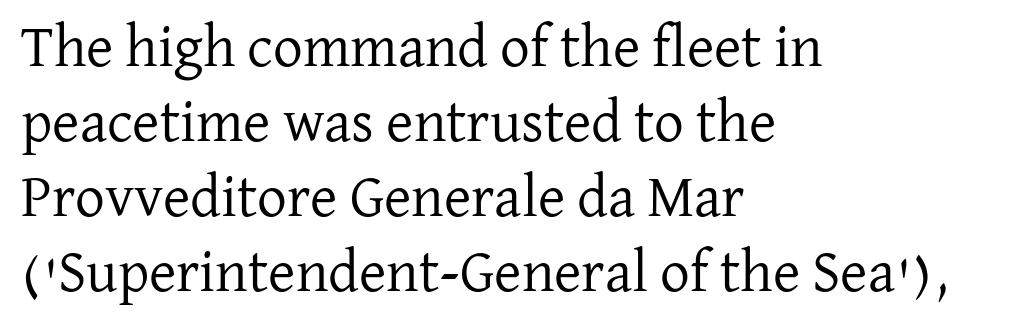
The image shows 59 px regular-weight serif type, upright; set left-aligned, normal line spacing (1.27x), normal letter spacing, not underlined; low stroke contrast and a medium x-height.
